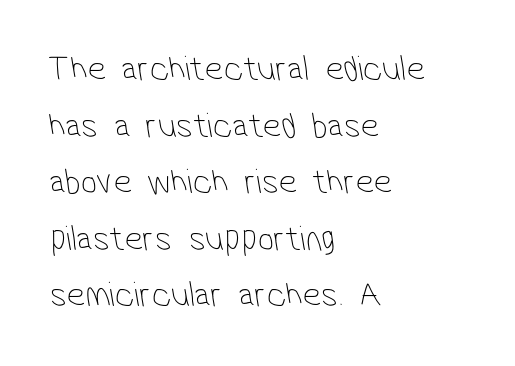
This is sans-serif lettering, the kind often seen on screens and signage. The line texture is even and compact thanks to regular tracking. The font is comparable to plain body text, perhaps lighter. The rendering uses natural spacing where letterforms have individual widths.
